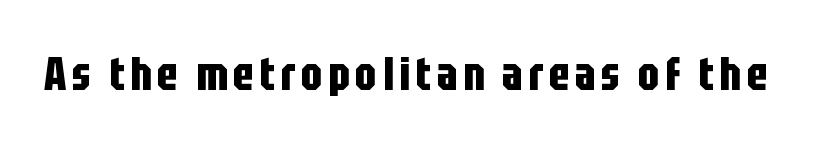
Q: Is the text bold? A: Yes.
Q: Is the text italic (slanted)? A: No, it is upright.
Q: Is the typeface a serif or a sans-serif typeface? A: Sans-serif.
Q: Is the text underlined? A: No.
Q: Width (condensed, normal, or wide)? A: Condensed.
Q: Stroke contrast? A: Low.
Q: x-height? A: Large.
Q: Monospaced? A: No.
